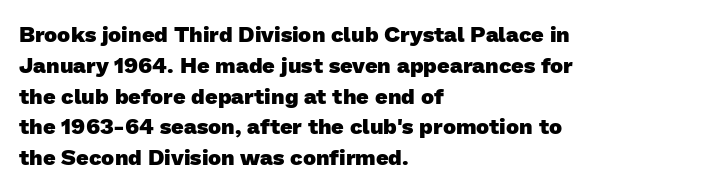
The image shows 22 px bold type; set left-aligned, normal line spacing (1.4x), normal letter spacing, not underlined.
